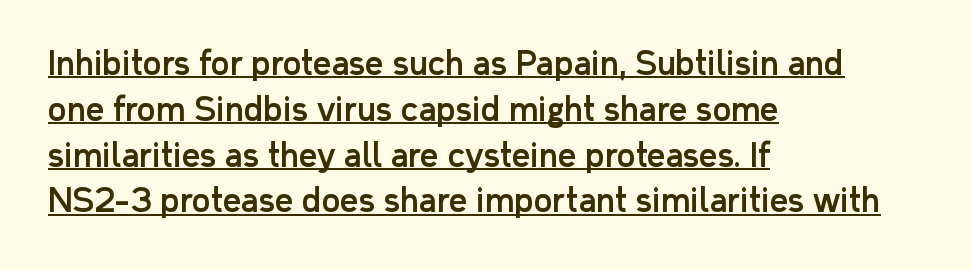
{"serif": "no", "italic": "no", "width": "normal", "stroke_contrast": "low", "x_height": "medium", "monospaced": "no", "underline": "yes", "align": "left", "line_spacing": "normal", "line_spacing_ratio": 1.43, "letter_spacing": "normal", "letter_spacing_em": 0.0, "glyph_px": 32}
